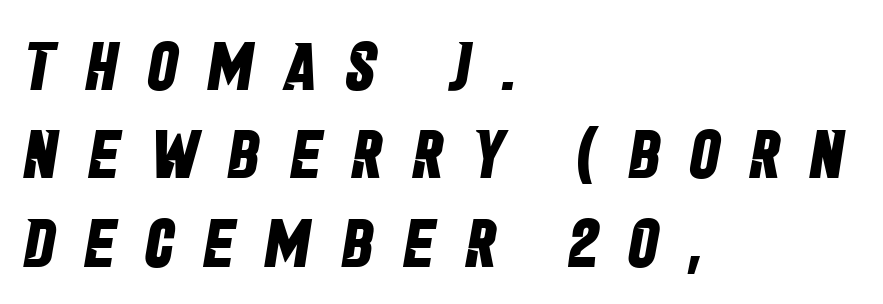
The image shows 68 px bold, condensed sans-serif type; set left-aligned, normal line spacing (1.3x), unusually wide letter spacing (+0.44 em), not underlined; low stroke contrast and a large x-height.
